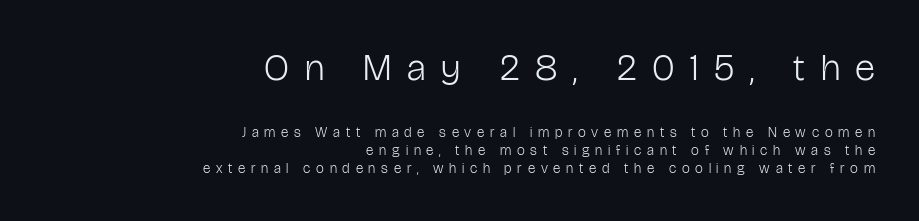
Note the varied advance widths — an 'i' is clearly narrower than an 'm'. Does the bottom block carry the larger type? No, the top block does. Every row of glyphs terminates at an identical x-position on the right. Check where the strokes stop: nothing finishes them off — pure sans. Tracking here is generous; glyphs stand well apart from one another. Characters remain perfectly vertical along every line.
